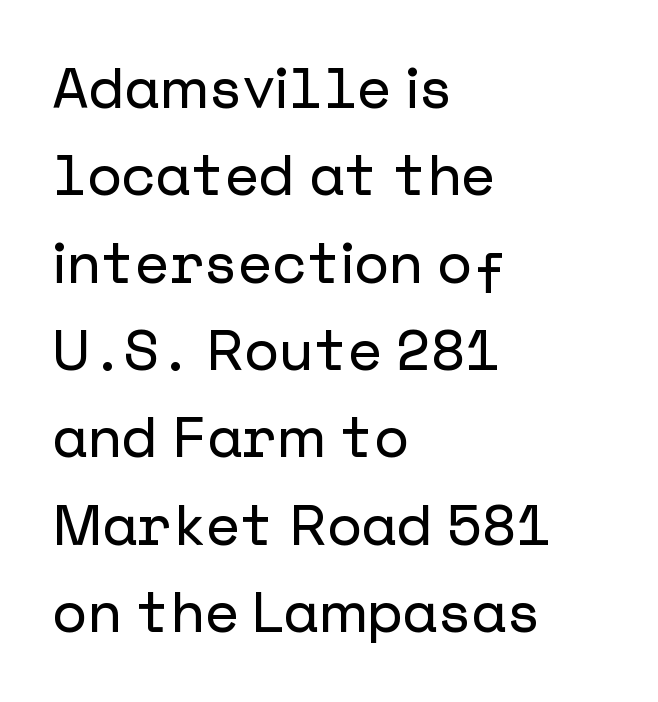
{"serif": "no", "italic": "no", "width": "normal", "stroke_contrast": "low", "x_height": "medium", "underline": "no", "align": "left", "line_spacing": "normal", "line_spacing_ratio": 1.56, "letter_spacing": "normal", "letter_spacing_em": 0.0, "glyph_px": 56}
